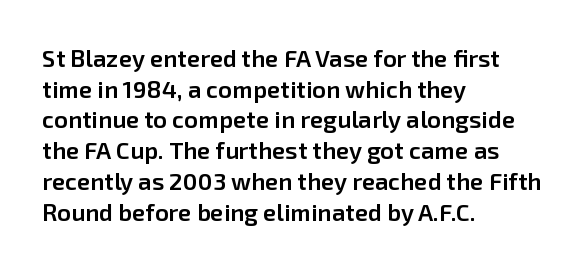
Q: Is the text bold? A: Semi-bold.
Q: Is the text italic (slanted)? A: No, it is upright.
Q: Is the text underlined? A: No.
Q: How is the paragraph aligned? A: Left-aligned.
Q: Is the spacing between letters normal or unusually wide? A: Normal.
Q: Is the spacing between lines tight, normal or loose? A: Normal.
